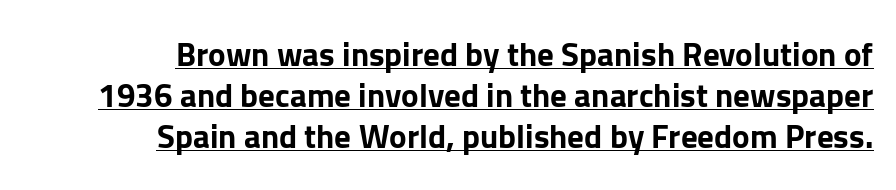
Q: Is the text bold? A: Yes.
Q: Is the text italic (slanted)? A: No, it is upright.
Q: Is the typeface a serif or a sans-serif typeface? A: Sans-serif.
Q: Is the text underlined? A: Yes.
Q: How is the paragraph aligned? A: Right-aligned.
Q: Is the spacing between letters normal or unusually wide? A: Normal.
Q: Width (condensed, normal, or wide)? A: Normal.
Q: Stroke contrast? A: Low.
Q: x-height? A: Medium.
Q: Monospaced? A: No.
